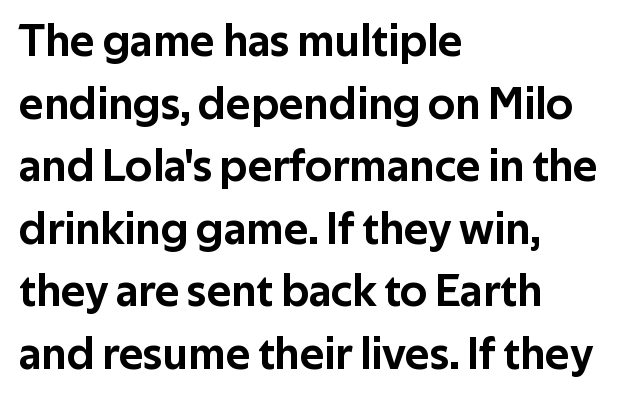
The image shows 46 px sans-serif type, upright; set left-aligned, normal line spacing (1.36x), normal letter spacing, not underlined; low stroke contrast and a medium x-height.
